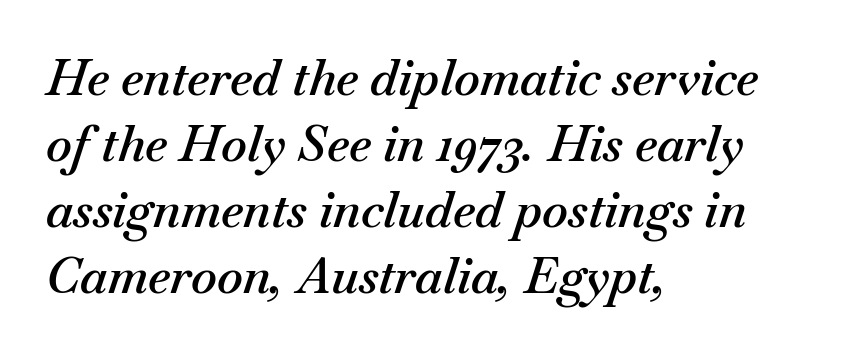
The line texture is even and compact thanks to regular tracking. The font's italic variant was chosen for this text. Casual observation: everything's shoved over to the left. The passage shown is typed in a proportional face where columns would drift.
